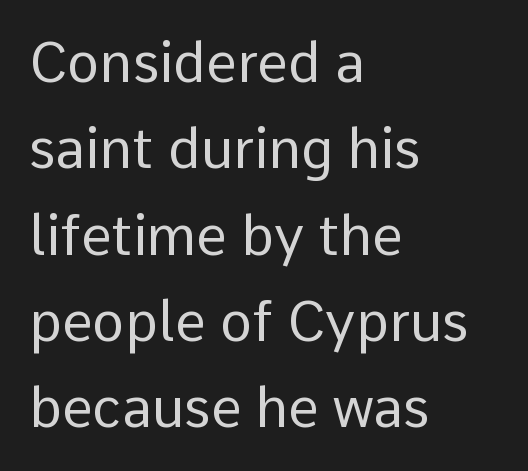
The image shows 55 px regular-weight sans-serif type, upright; set left-aligned, normal line spacing (1.57x), normal letter spacing, not underlined; low stroke contrast and a medium x-height.
